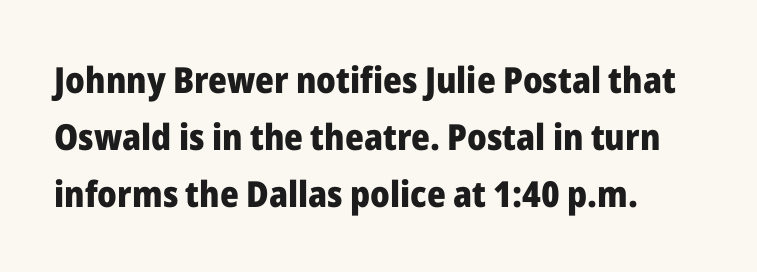
Q: Is the text bold? A: Yes.
Q: Is the text italic (slanted)? A: No, it is upright.
Q: Is the typeface a serif or a sans-serif typeface? A: Sans-serif.
Q: Is the text underlined? A: No.
Q: How is the paragraph aligned? A: Left-aligned.
Q: Is the spacing between letters normal or unusually wide? A: Normal.
Q: Is the spacing between lines tight, normal or loose? A: Normal.
Q: Width (condensed, normal, or wide)? A: Normal.
Q: Stroke contrast? A: Low.
Q: x-height? A: Medium.
Q: Monospaced? A: No.
